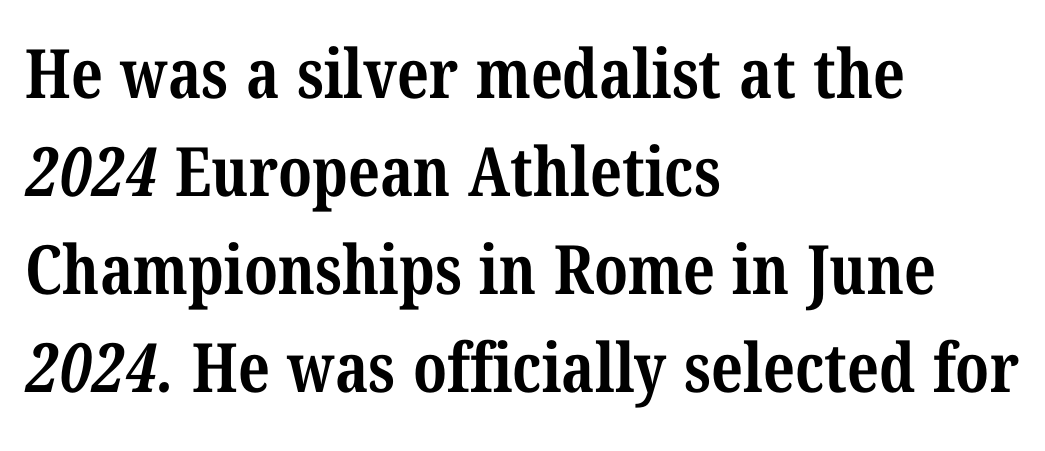
Q: Is the text bold? A: Yes.
Q: Is the typeface a serif or a sans-serif typeface? A: Serif.
Q: Is the text underlined? A: No.
Q: How is the paragraph aligned? A: Left-aligned.
Q: Is the spacing between letters normal or unusually wide? A: Normal.
Q: Is the spacing between lines tight, normal or loose? A: Normal.
Q: Width (condensed, normal, or wide)? A: Condensed.
Q: Stroke contrast? A: Medium.
Q: x-height? A: Medium.
Q: Monospaced? A: No.
